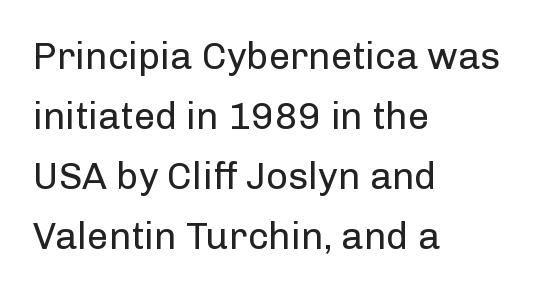
Rows of type keep a routine distance in the vertical direction. The face used here is proportionally spaced, like ordinary book or web type. A roman cut, with each character standing at attention. All the whitespace from short lines collects on the right.
